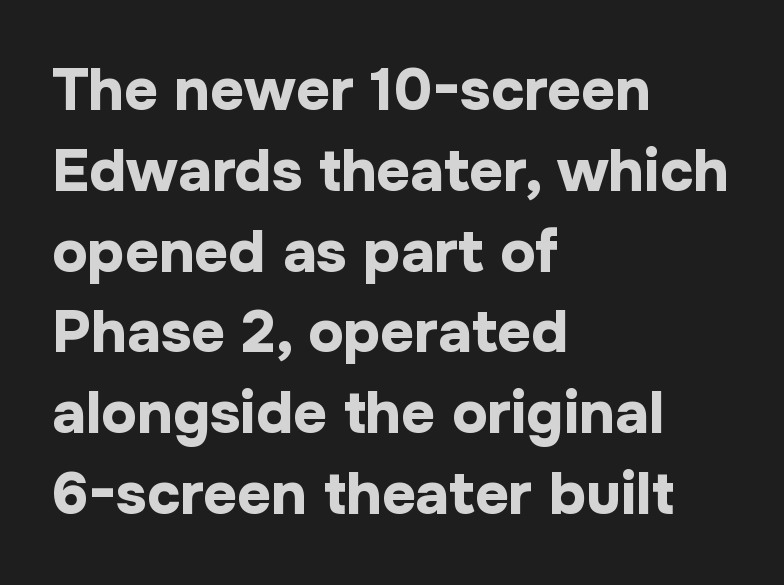
The image shows 59 px bold sans-serif type, upright; set left-aligned, normal line spacing (1.37x), normal letter spacing, not underlined; low stroke contrast and a medium x-height.
